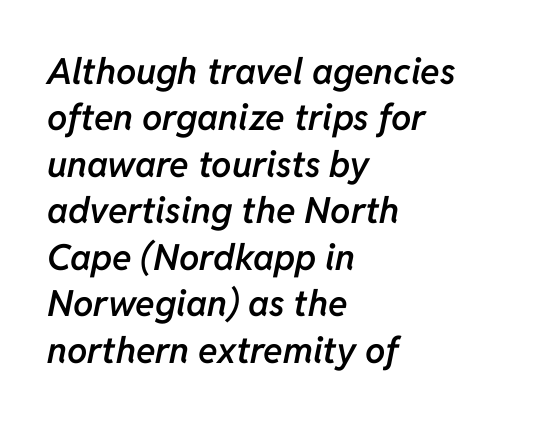
Q: Is the text bold? A: Semi-bold.
Q: Is the text italic (slanted)? A: Yes, it leans right by about 11 degrees.
Q: Is the text underlined? A: No.
Q: How is the paragraph aligned? A: Left-aligned.
Q: Is the spacing between letters normal or unusually wide? A: Normal.
Q: Is the spacing between lines tight, normal or loose? A: Normal.
Q: Width (condensed, normal, or wide)? A: Normal.
Q: Stroke contrast? A: Low.
Q: x-height? A: Medium.
Q: Monospaced? A: No.
